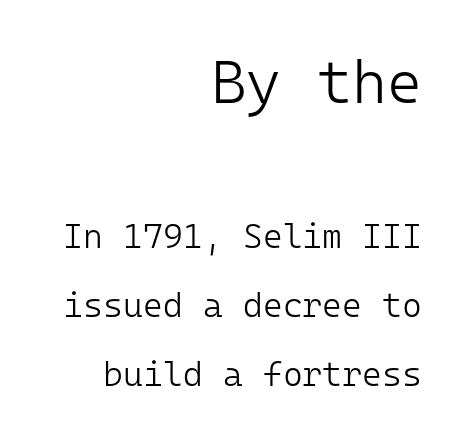
Counters stay open thanks to moderate or lighter strokes. This rendering leaves character spacing at its baseline value. Unlike a traditional serif, this face leaves its strokes unadorned. The typography opts for an upright posture over an oblique one. Compare the two chunks: the upper has the greater cap height. Which margin do the lines hug? The right one — the left edge is uneven.
